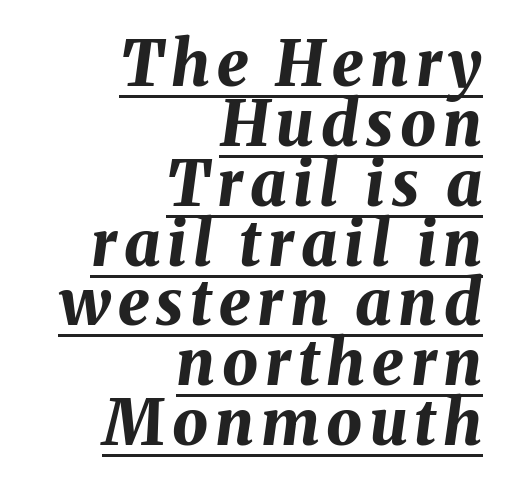
The image shows 63 px bold type, italic (leaning right); set right-aligned, tight line spacing (0.95x), underlined; medium stroke contrast and a medium x-height.
